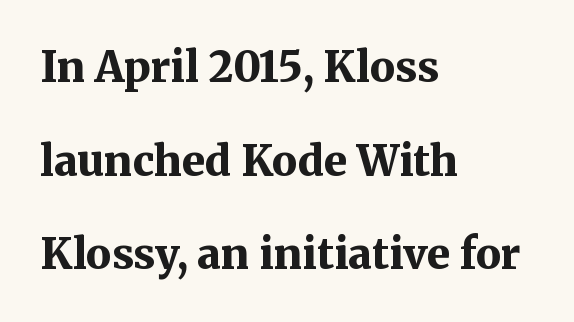
A student would call this left alignment; a typographer would say flush left, rag right. The font is running at its bold setting. Airy leading. I'd call this a serif setting — the letters wear small feet.
